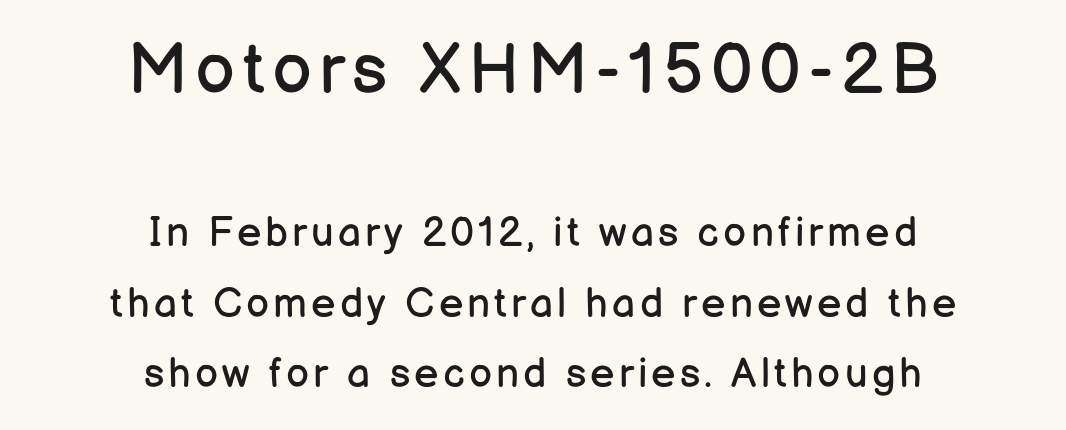
Q: Is the text bold? A: No.
Q: Is the text italic (slanted)? A: No, it is upright.
Q: Is the typeface a serif or a sans-serif typeface? A: Sans-serif.
Q: Is the text underlined? A: No.
Q: How is the paragraph aligned? A: Centered.
Q: Which block of text is set in a larger size, the first (top) or the second (bottom)? A: The first (top) one.
Q: Width (condensed, normal, or wide)? A: Normal.
Q: Stroke contrast? A: Low.
Q: x-height? A: Medium.
Q: Monospaced? A: No.
